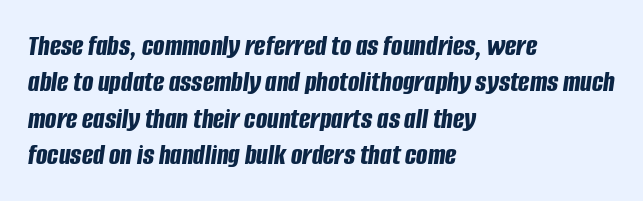
Where is the straight margin? On the left. Inter-character spacing is left at the font's built-in metrics. Do the characters align in a grid? No, the font is proportional. Chunky letters — that's bold for sure. Style check: oblique.
